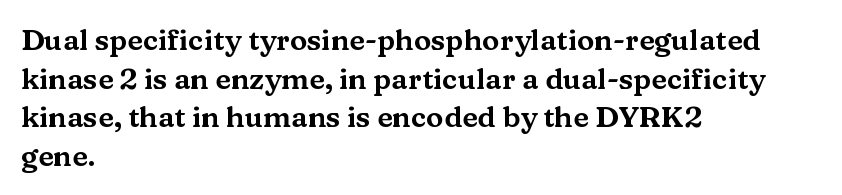
The image shows 29 px wide serif type, upright; set left-aligned, normal line spacing (1.33x), normal letter spacing, not underlined; medium stroke contrast and a medium x-height.
